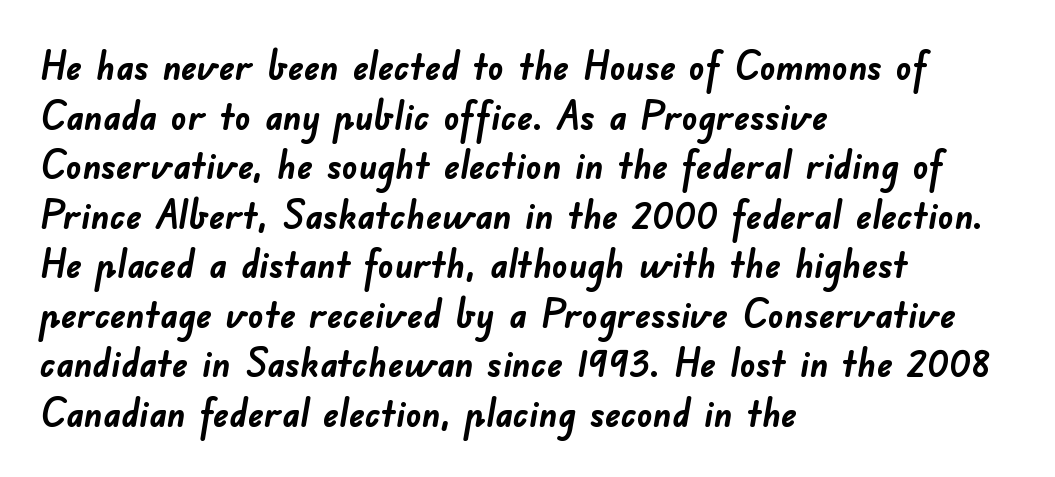
Q: Is the text bold? A: Yes.
Q: Is the typeface a serif or a sans-serif typeface? A: Sans-serif.
Q: Is the text underlined? A: No.
Q: How is the paragraph aligned? A: Left-aligned.
Q: Is the spacing between letters normal or unusually wide? A: Normal.
Q: Is the spacing between lines tight, normal or loose? A: Normal.
Q: Width (condensed, normal, or wide)? A: Normal.
Q: Stroke contrast? A: Low.
Q: x-height? A: Small.
Q: Monospaced? A: No.
